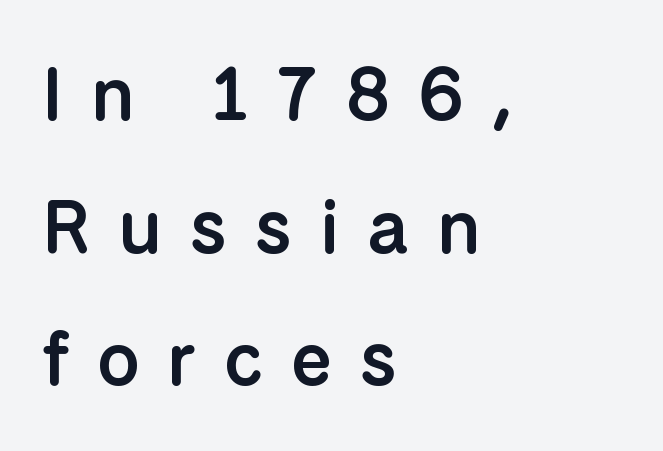
{"serif": "no", "italic": "no", "bold": "semi", "weight": "semibold", "width": "normal", "stroke_contrast": "low", "x_height": "medium", "monospaced": "no", "underline": "no", "align": "left", "line_spacing_ratio": 1.77, "letter_spacing": "wide", "letter_spacing_em": 0.37, "glyph_px": 75}
